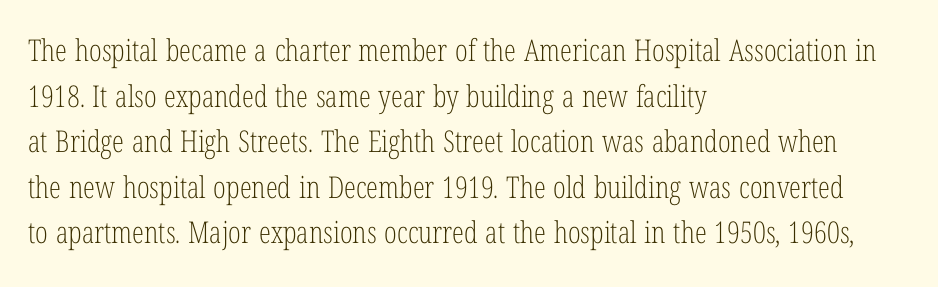
{"serif": "yes", "italic": "no", "bold": "no", "weight": "light", "width": "condensed", "stroke_contrast": "low", "x_height": "medium", "monospaced": "no", "underline": "no", "align": "left", "line_spacing": "normal", "line_spacing_ratio": 1.52, "letter_spacing": "normal", "letter_spacing_em": 0.0, "glyph_px": 30}
